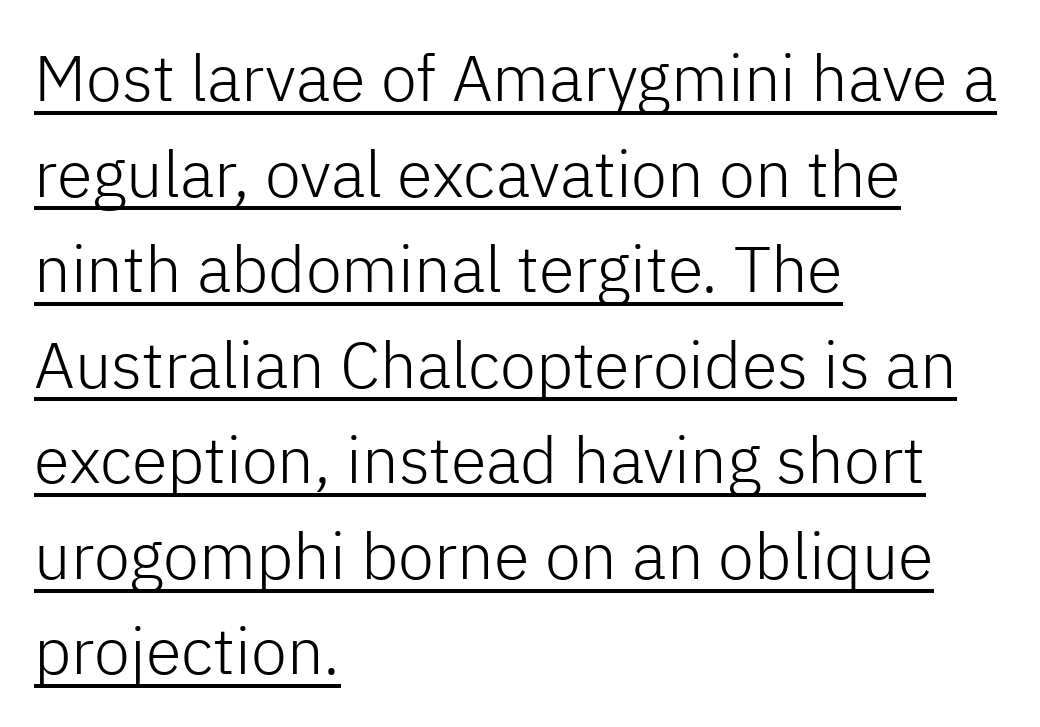
The type is set solid horizontally, with unmodified tracking. Leftover space on each line is placed entirely after the last word. Looks like regular typesetting: each glyph gets only the width it needs. Compared with undecorated copy, this sample adds a rule below the words.
